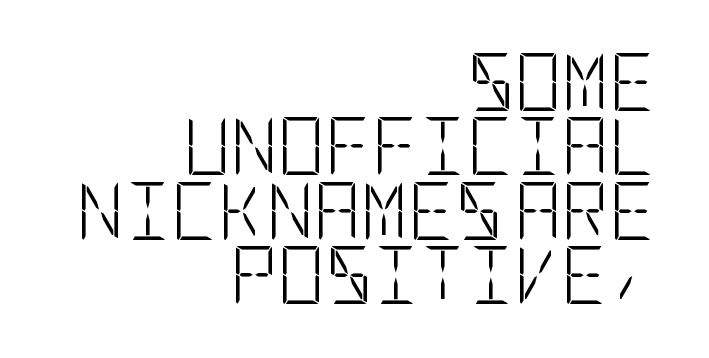
{"serif": "no", "italic": "no", "bold": "no", "weight": "light", "width": "condensed", "stroke_contrast": "low", "x_height": "large", "underline": "no", "align": "right", "line_spacing": "tight", "line_spacing_ratio": 1.11, "letter_spacing": "normal", "letter_spacing_em": 0.0, "glyph_px": 58}
